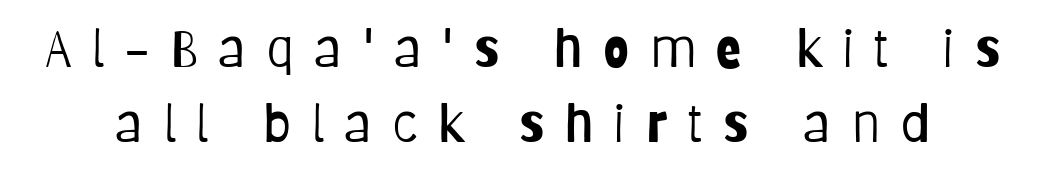
The passage shown is not underscored anywhere. Vertically, the passage feels balanced, rows spaced as you'd expect. The tracking jumps out immediately: characters are airy and widely separated. Weight: regular or lighter. The letters stand straight up with perfectly vertical stems.
